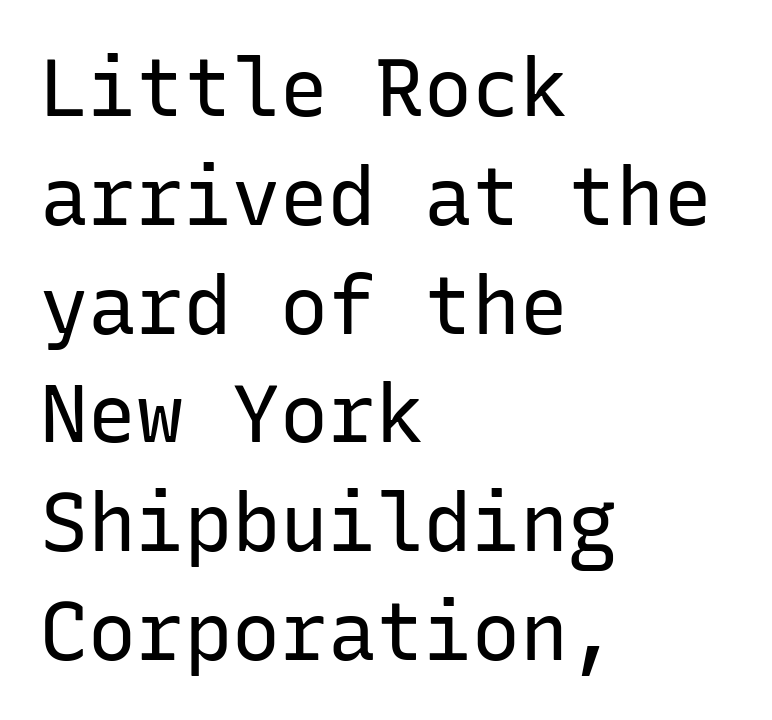
{"serif": "no", "italic": "no", "bold": "no", "weight": "regular", "width": "normal", "stroke_contrast": "low", "x_height": "medium", "monospaced": "yes", "underline": "no", "align": "left", "line_spacing": "normal", "line_spacing_ratio": 1.36, "letter_spacing": "normal", "letter_spacing_em": 0.0, "glyph_px": 80}
